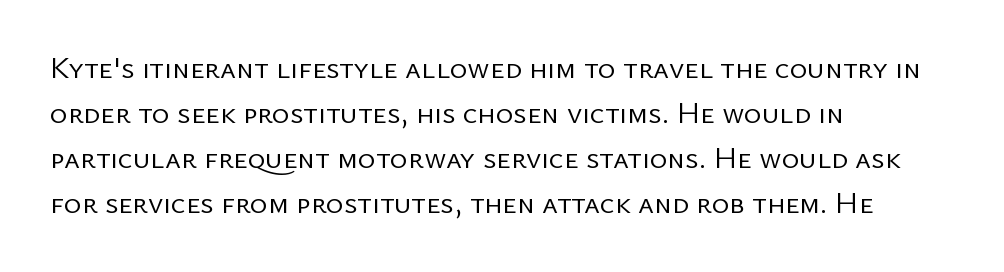
The image shows 30 px regular-weight sans-serif type, upright; set left-aligned, normal line spacing (1.5x), normal letter spacing, not underlined; low stroke contrast and a medium x-height.
